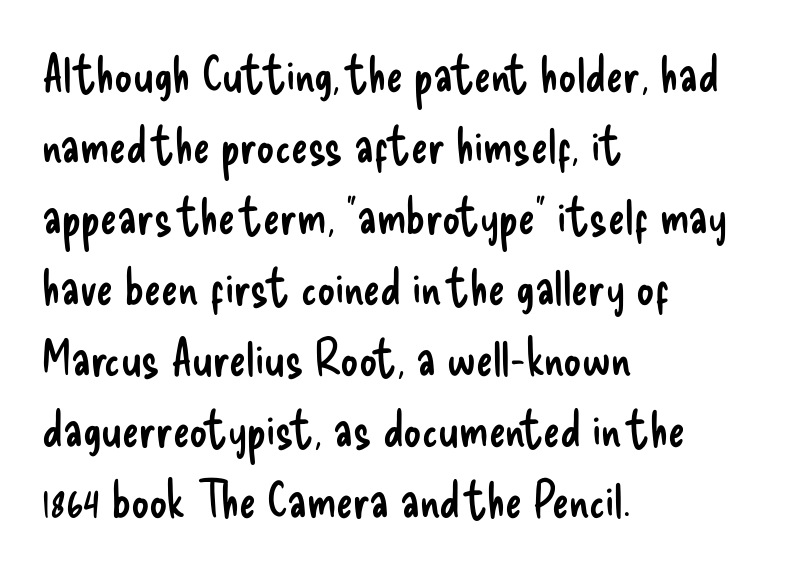
Q: Is the text bold? A: No.
Q: Is the text italic (slanted)? A: No, it is upright.
Q: Is the typeface a serif or a sans-serif typeface? A: Sans-serif.
Q: Is the text underlined? A: No.
Q: How is the paragraph aligned? A: Left-aligned.
Q: Is the spacing between letters normal or unusually wide? A: Normal.
Q: Is the spacing between lines tight, normal or loose? A: Normal.
Q: Width (condensed, normal, or wide)? A: Condensed.
Q: Stroke contrast? A: Low.
Q: x-height? A: Small.
Q: Monospaced? A: No.
